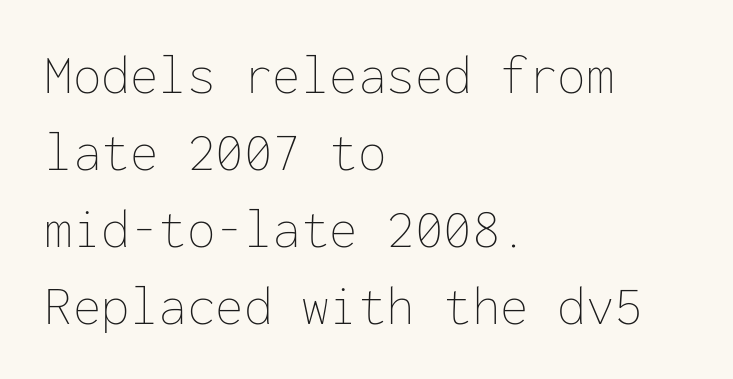
Q: Is the text bold? A: No.
Q: Is the text italic (slanted)? A: No, it is upright.
Q: Is the text underlined? A: No.
Q: How is the paragraph aligned? A: Left-aligned.
Q: Is the spacing between letters normal or unusually wide? A: Normal.
Q: Is the spacing between lines tight, normal or loose? A: Normal.
Q: Width (condensed, normal, or wide)? A: Normal.
Q: Stroke contrast? A: Low.
Q: x-height? A: Medium.
Q: Monospaced? A: Yes.
